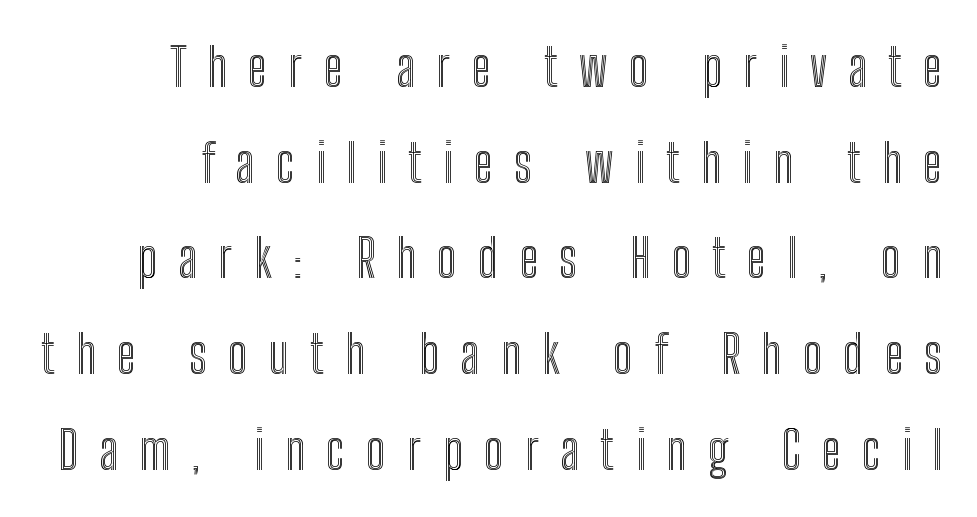
{"italic": "no", "width": "condensed", "x_height": "medium", "monospaced": "no", "underline": "no", "line_spacing_ratio": 1.84, "letter_spacing": "wide", "letter_spacing_em": 0.41, "glyph_px": 52}
